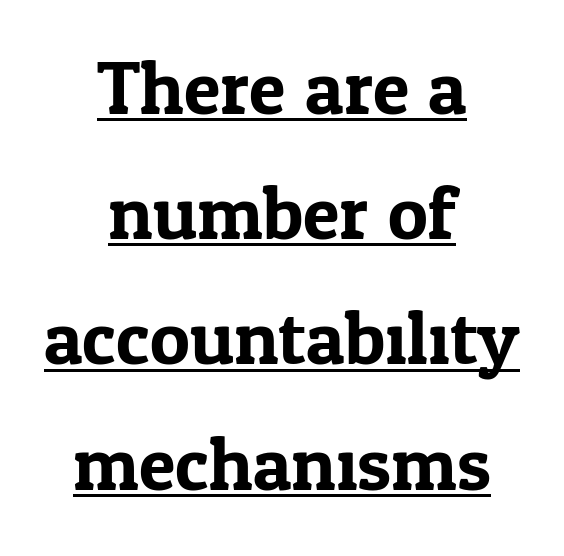
{"serif": "yes", "italic": "no", "width": "normal", "stroke_contrast": "low", "x_height": "medium", "monospaced": "no", "underline": "yes", "align": "center", "line_spacing": "normal", "line_spacing_ratio": 1.67, "letter_spacing": "normal", "letter_spacing_em": 0.0, "glyph_px": 75}
